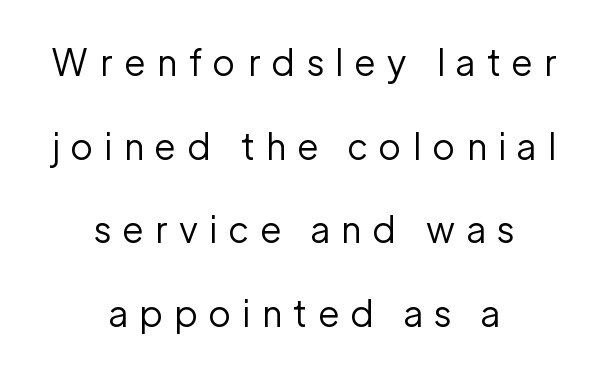
Stroke terminals: plain, sans-serif. The passage shown stacks its lines with a broad gap. This sample uses an upright cut, with every glyph sitting square on the baseline. Bare-footed words on every line. You could not count columns in this text — the font is proportionally spaced. No chunkiness to these letters — they're not bold.
